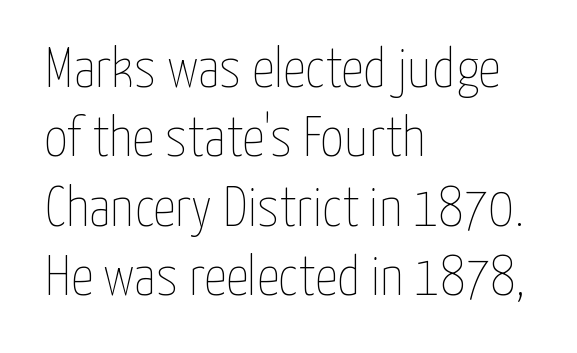
A typesetter would call this proportional, since set widths differ per character. Line beginnings align vertically; line endings do not. Decoration check: the copy has no underline. The letters sit at their default tracking, neither squeezed nor spread. The weight would be labelled regular, book, light, or lighter still. Upright lettering throughout.
